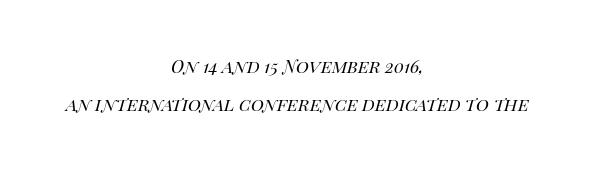
The image shows 22 px text type, italic (leaning right); set centered, line spacing 1.71x, normal letter spacing, not underlined.
